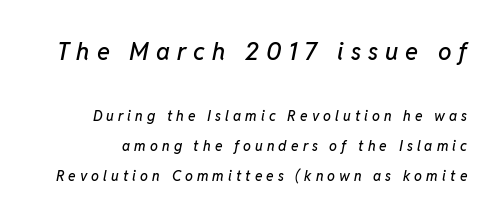
Successive baselines arrive slowly, with a big drop between each. Quick note: underline off. A student would notice the top passage is typeset larger than what follows. The typography opts for an oblique posture over an upright one. Characters follow at a spacing far wider than the type designer built in.
